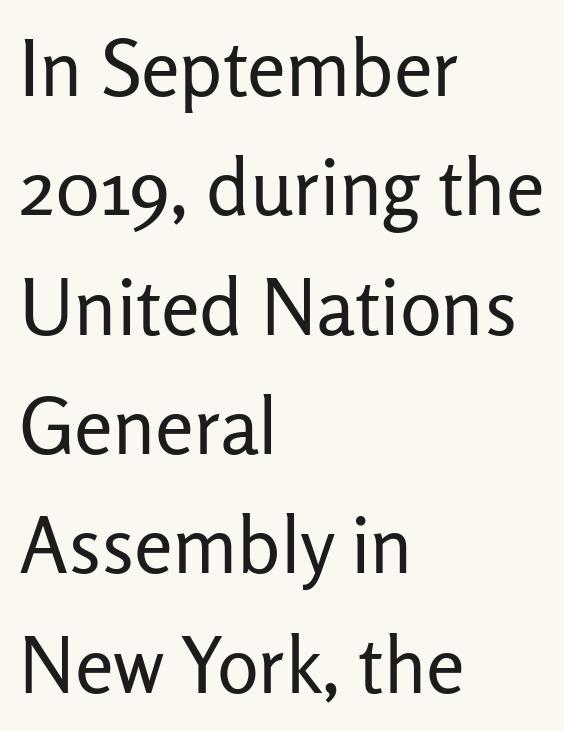
The image shows 78 px regular-weight sans-serif type, upright; set left-aligned, normal line spacing (1.53x), normal letter spacing, not underlined; low stroke contrast and a medium x-height.
